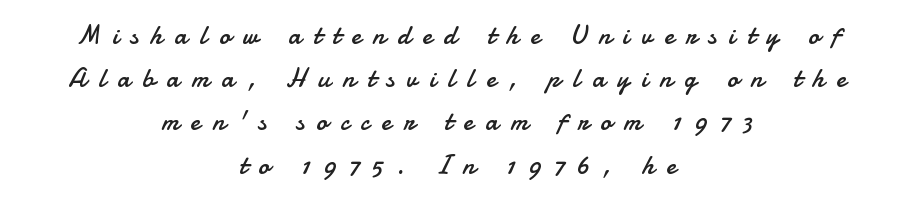
The image shows 27 px text type; set centered, normal line spacing (1.6x), unusually wide letter spacing (+0.45 em), not underlined.
